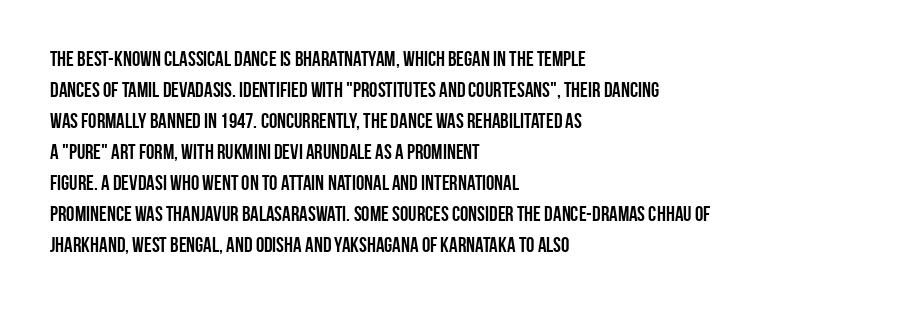
{"italic": "no", "bold": "yes", "underline": "no", "align": "left", "line_spacing": "normal", "line_spacing_ratio": 1.48, "letter_spacing": "normal", "letter_spacing_em": 0.0, "glyph_px": 21}
